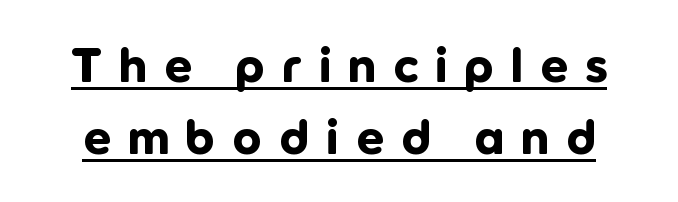
Nope, no serifs anywhere on these letters. This sample keeps an unexceptional amount of space between lines. Do the characters align in a grid? No, the font is proportional. Heft: maximum for text — a bold. These lines have a slow, spaced-out rhythm from letter to letter.
